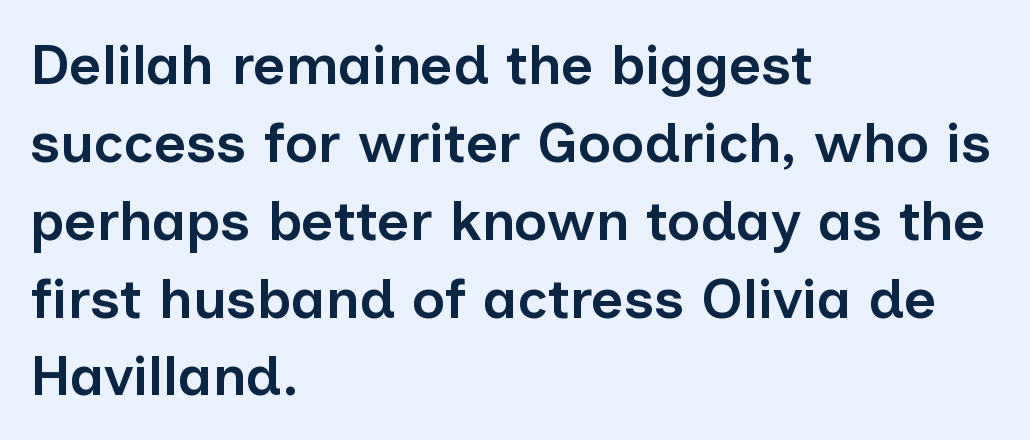
Q: Is the text bold? A: Semi-bold.
Q: Is the text italic (slanted)? A: No, it is upright.
Q: Is the typeface a serif or a sans-serif typeface? A: Sans-serif.
Q: Is the text underlined? A: No.
Q: How is the paragraph aligned? A: Left-aligned.
Q: Is the spacing between letters normal or unusually wide? A: Normal.
Q: Is the spacing between lines tight, normal or loose? A: Normal.
Q: Width (condensed, normal, or wide)? A: Normal.
Q: Stroke contrast? A: Low.
Q: x-height? A: Medium.
Q: Monospaced? A: No.
